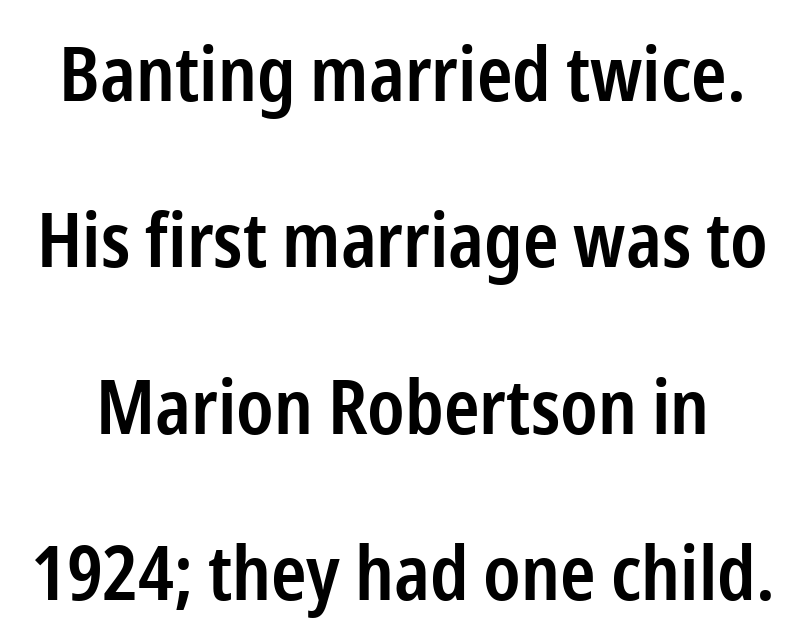
{"serif": "no", "italic": "no", "bold": "semi", "weight": "semibold", "width": "condensed", "stroke_contrast": "low", "x_height": "medium", "monospaced": "no", "underline": "no", "line_spacing": "loose", "line_spacing_ratio": 2.19, "letter_spacing": "normal", "letter_spacing_em": 0.0, "glyph_px": 76}
